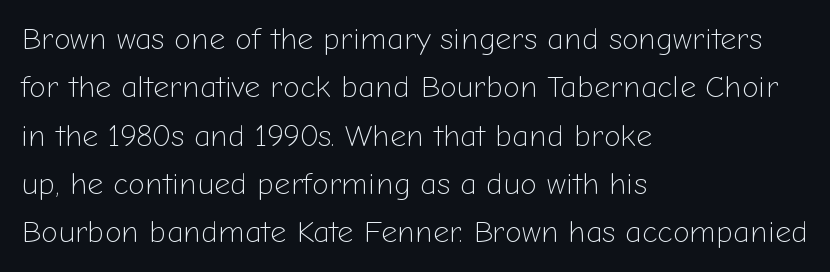
{"serif": "no", "italic": "no", "bold": "no", "weight": "light", "width": "normal", "stroke_contrast": "low", "x_height": "medium", "monospaced": "no", "underline": "no", "align": "left", "line_spacing": "normal", "line_spacing_ratio": 1.56, "letter_spacing": "normal", "letter_spacing_em": 0.0, "glyph_px": 31}
